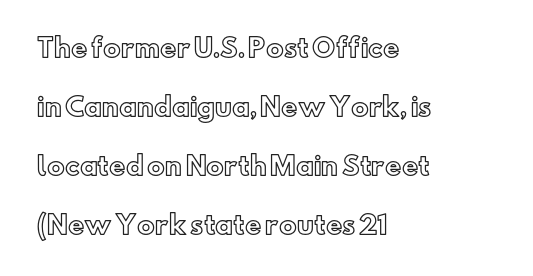
The image shows 25 px text type, upright; set left-aligned, loose line spacing (2.36x), normal letter spacing, not underlined.
